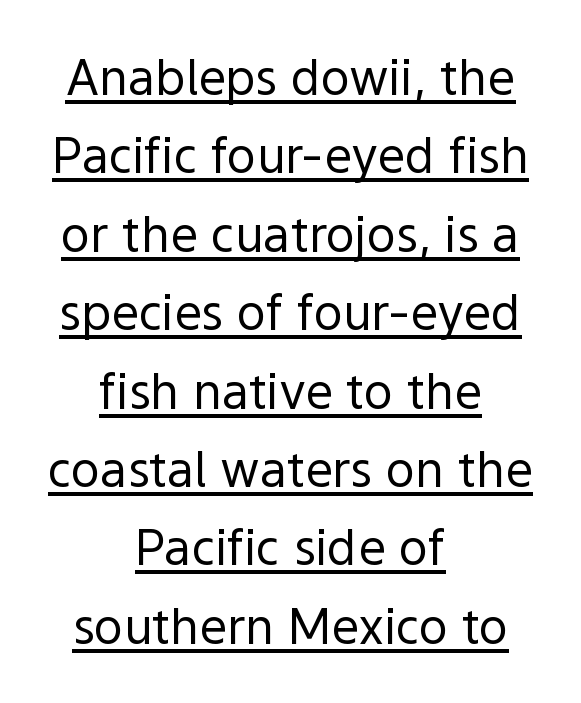
Q: Is the text bold? A: No.
Q: Is the text italic (slanted)? A: No, it is upright.
Q: Is the typeface a serif or a sans-serif typeface? A: Sans-serif.
Q: Is the text underlined? A: Yes.
Q: How is the paragraph aligned? A: Centered.
Q: Is the spacing between letters normal or unusually wide? A: Normal.
Q: Is the spacing between lines tight, normal or loose? A: Normal.
Q: Width (condensed, normal, or wide)? A: Normal.
Q: x-height? A: Medium.
Q: Monospaced? A: No.
